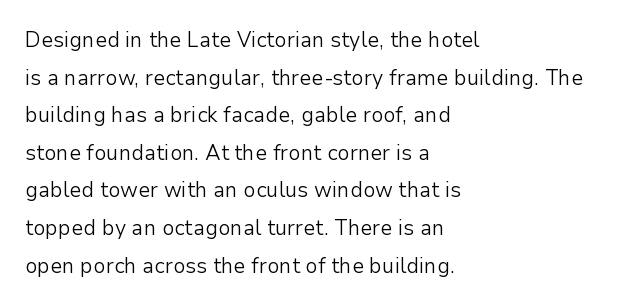
{"italic": "no", "bold": "no", "underline": "no", "align": "left", "line_spacing_ratio": 1.79, "letter_spacing": "normal", "letter_spacing_em": 0.0, "glyph_px": 21}
